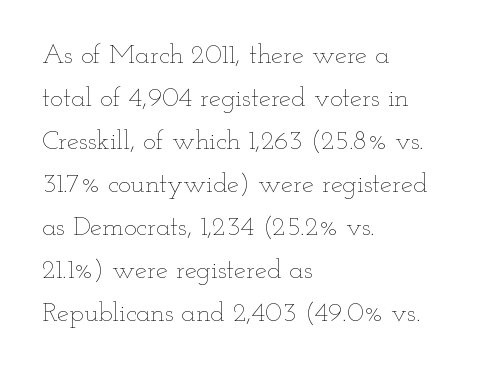
Q: Is the text bold? A: No.
Q: Is the text italic (slanted)? A: No, it is upright.
Q: Is the text underlined? A: No.
Q: How is the paragraph aligned? A: Left-aligned.
Q: Is the spacing between letters normal or unusually wide? A: Normal.
Q: Is the spacing between lines tight, normal or loose? A: Normal.
